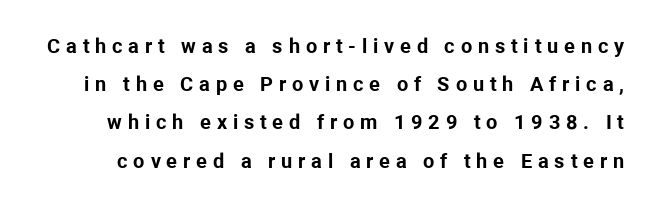
Q: Is the text bold? A: Yes.
Q: Is the text italic (slanted)? A: No, it is upright.
Q: Is the text underlined? A: No.
Q: Is the spacing between letters normal or unusually wide? A: Unusually wide.
Q: Is the spacing between lines tight, normal or loose? A: Loose.
